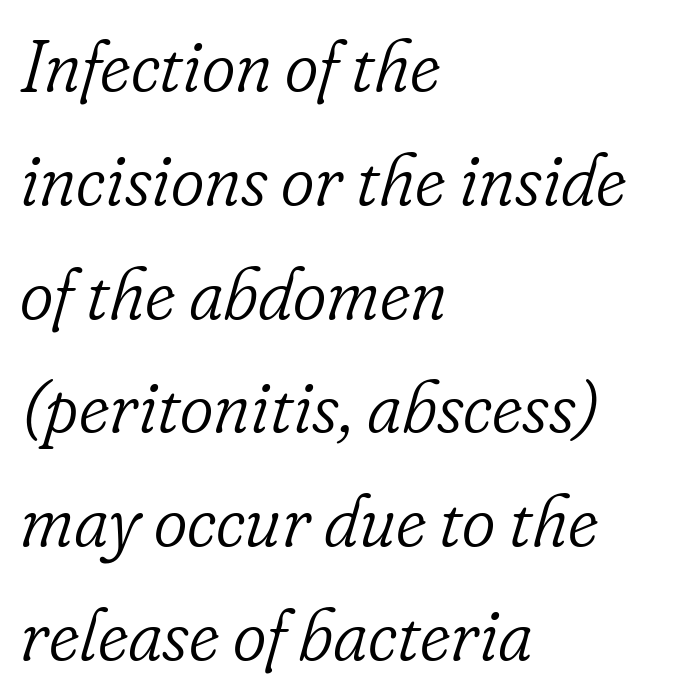
The image shows 72 px light serif type, italic (leaning right); set left-aligned, normal line spacing (1.58x), normal letter spacing, not underlined; low stroke contrast and a small x-height.
